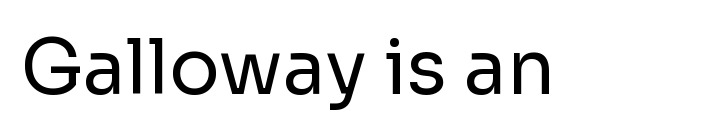
The image shows 75 px regular-weight sans-serif type, upright; set normal letter spacing, not underlined; low stroke contrast and a medium x-height.
